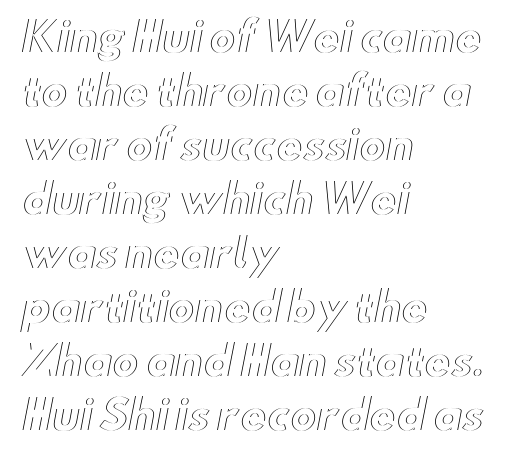
Q: Is the text italic (slanted)? A: Yes.
Q: Is the text underlined? A: No.
Q: How is the paragraph aligned? A: Left-aligned.
Q: Is the spacing between letters normal or unusually wide? A: Normal.
Q: Is the spacing between lines tight, normal or loose? A: Normal.
Q: Width (condensed, normal, or wide)? A: Wide.
Q: x-height? A: Small.
Q: Monospaced? A: No.
